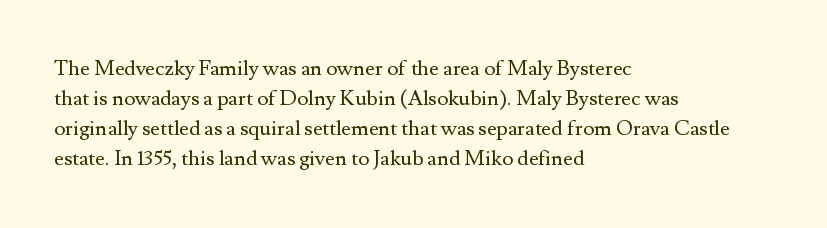
The image shows 21 px text type, upright; set left-aligned, normal line spacing (1.43x), normal letter spacing, not underlined.
